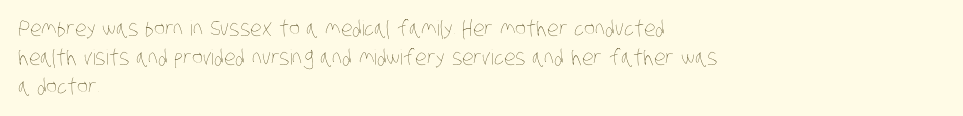
Q: Is the text bold? A: No.
Q: Is the text underlined? A: No.
Q: How is the paragraph aligned? A: Left-aligned.
Q: Is the spacing between letters normal or unusually wide? A: Normal.
Q: Is the spacing between lines tight, normal or loose? A: Normal.
